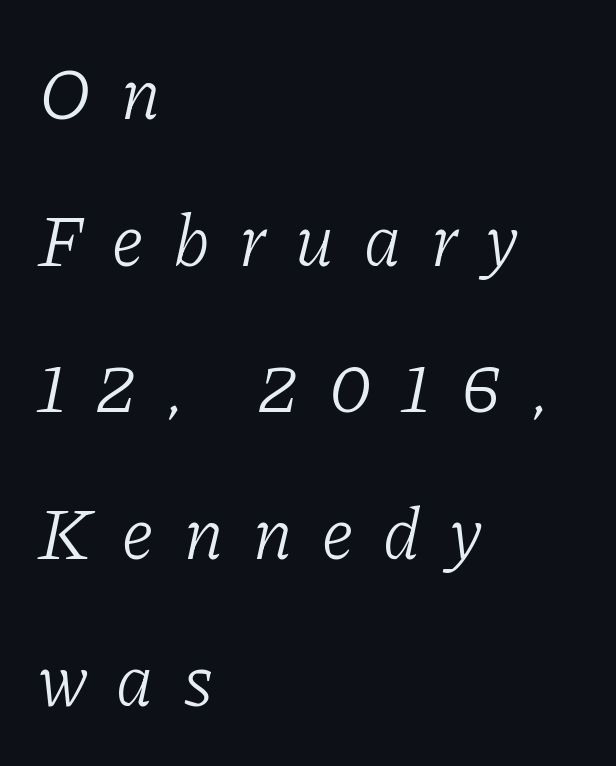
The image shows 73 px light serif type, italic (leaning right); set left-aligned, loose line spacing (2.01x), unusually wide letter spacing (+0.38 em), not underlined; low stroke contrast and a medium x-height.
